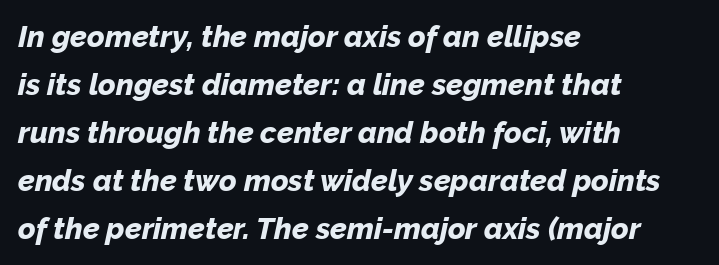
Reading down the column, the eye jumps a familiar distance to each next line. Proportional: the letters do not fall into vertical columns. This is oblique type, the kind used for emphasis or titles. Unmarked baselines from the first word to the last. These words are printed bold, with thick strokes throughout.
